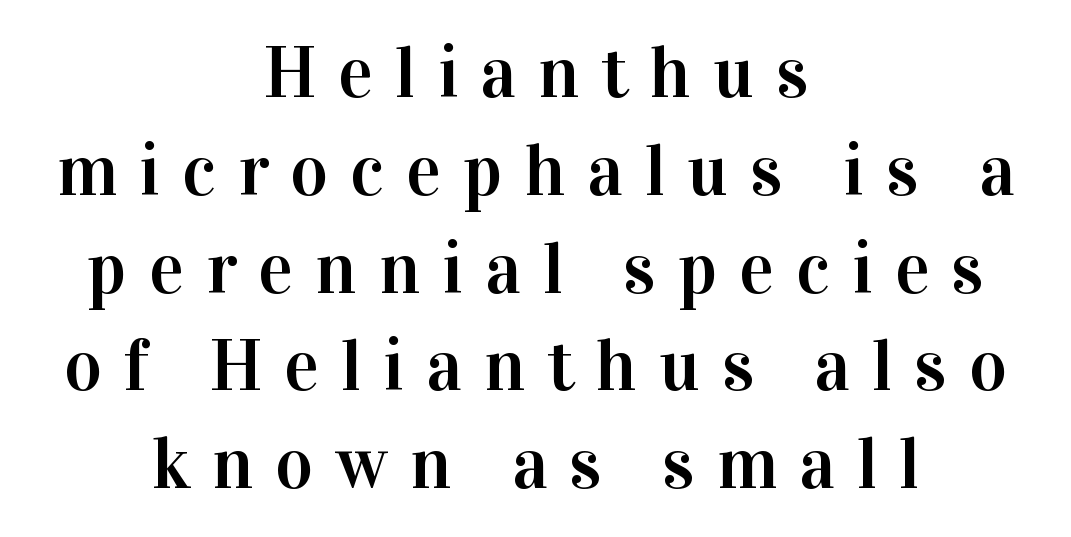
What stands out about the letter spacing? Its width — letters are far apart. Varying glyph widths throughout — classic text-font behaviour. A typesetter would mark this as roman, not italic. The typesetter chose a symmetrical, centered arrangement here. Horizontal bands of white between lines are of average thickness. The gap between lines stays unmarked.
